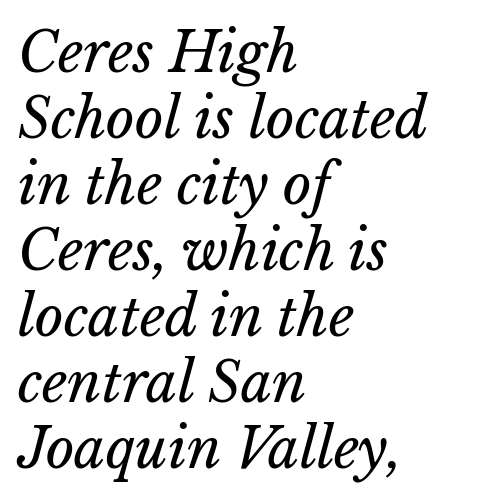
Weight: not bold — regular or lighter. The axis of the letterforms is tilted away from vertical. Has an underline been added? It has not. Think of a printed novel: that variable character pitch is what you see here.
